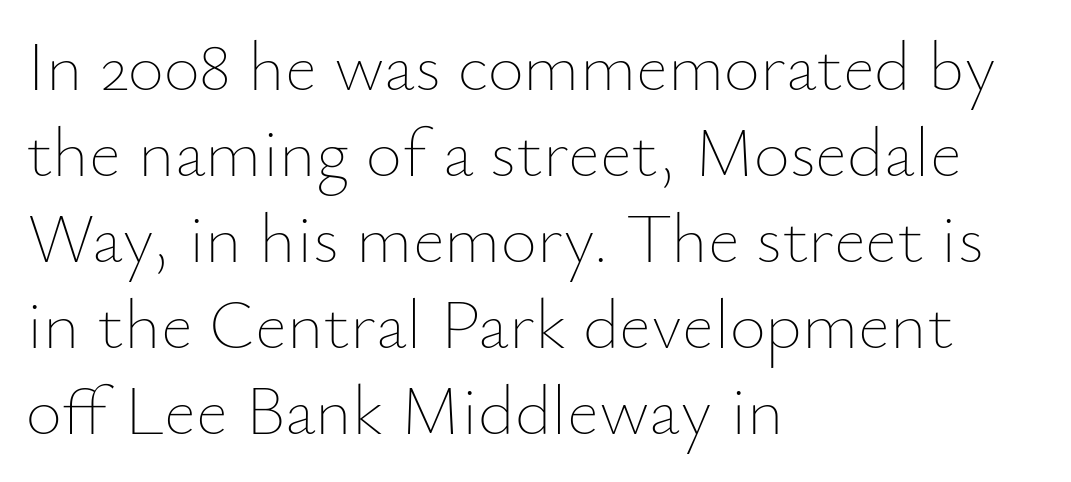
The letters advance in unequal steps, a hallmark of proportional type. A student would call this left alignment; a typographer would say flush left, rag right. The line texture is even and compact thanks to regular tracking. The space beneath each line is pristine and unruled. No heavy texture on the line: the type isn't bold.
